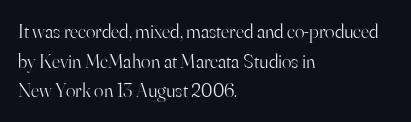
Compared with a typical body face, this is equally light or lighter still. The line texture is even and compact thanks to regular tracking. The space directly below the letters is spotless. Nope, not italic — everything's standing straight.
